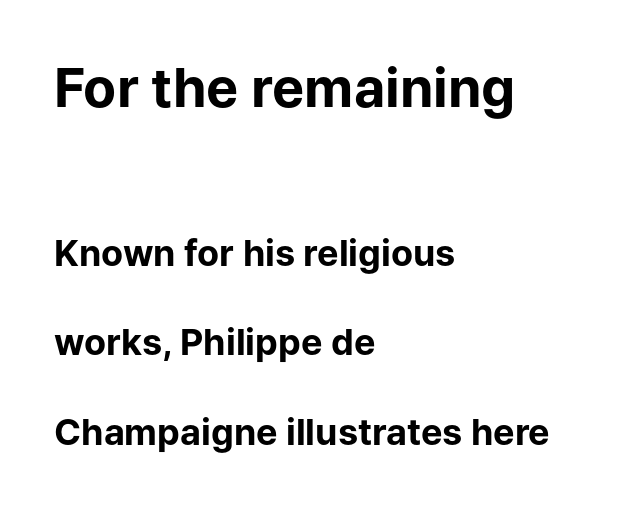
Q: Is the text bold? A: Yes.
Q: Is the text italic (slanted)? A: No, it is upright.
Q: Is the typeface a serif or a sans-serif typeface? A: Sans-serif.
Q: Is the text underlined? A: No.
Q: How is the paragraph aligned? A: Left-aligned.
Q: Is the spacing between letters normal or unusually wide? A: Normal.
Q: Is the spacing between lines tight, normal or loose? A: Loose.
Q: Which block of text is set in a larger size, the first (top) or the second (bottom)? A: The first (top) one.
Q: Width (condensed, normal, or wide)? A: Normal.
Q: Stroke contrast? A: Low.
Q: x-height? A: Medium.
Q: Monospaced? A: No.
